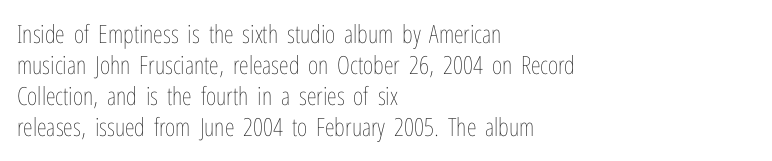
Q: Is the text bold? A: No.
Q: Is the text italic (slanted)? A: No, it is upright.
Q: Is the text underlined? A: No.
Q: How is the paragraph aligned? A: Left-aligned.
Q: Is the spacing between letters normal or unusually wide? A: Normal.
